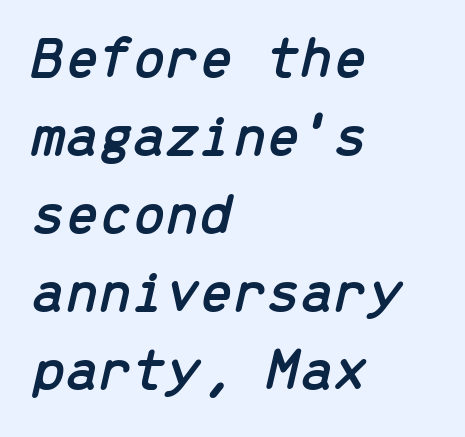
The image shows 60 px text type, italic (leaning right), monospaced; set left-aligned, normal line spacing (1.3x), normal letter spacing, not underlined; low stroke contrast and a medium x-height.
